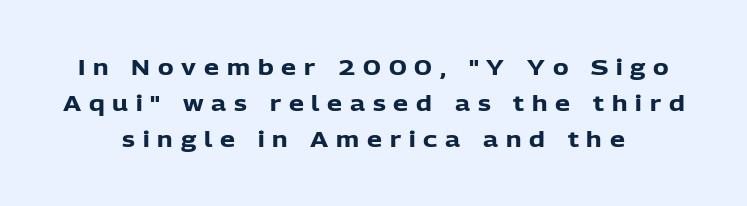
This sample uses expanded letter spacing, leaving extra air between glyphs. Heavy-handed strokes throughout: this text is bold. Every character sits straight up, as roman type does. The words here are not underlined.
